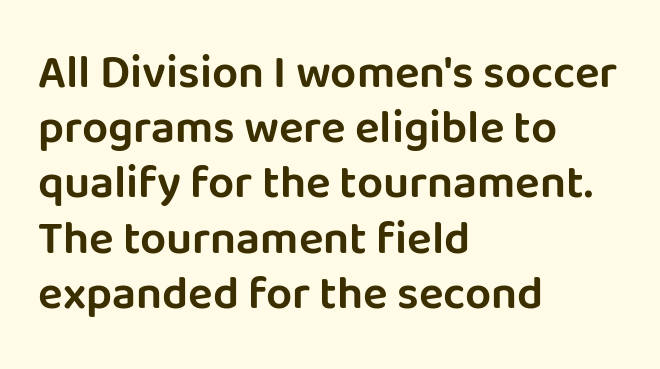
Characters remain perfectly vertical along every line. Type style note: lacks serifs. The paragraph has a hard left edge and a soft right edge. The passage shown is not underscored anywhere.
